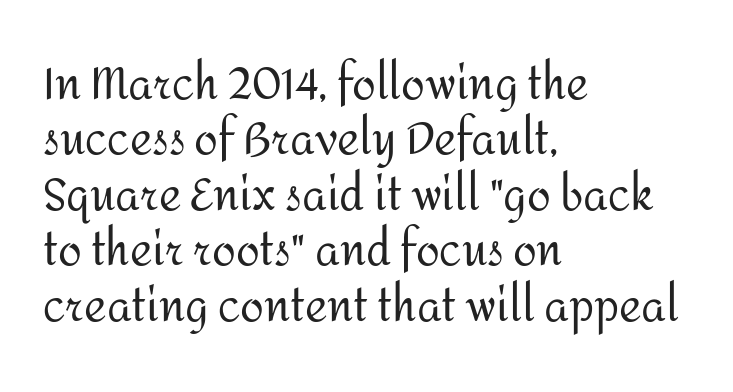
The image shows 43 px regular-weight sans-serif type, upright; set left-aligned, normal line spacing (1.29x), normal letter spacing, not underlined; medium stroke contrast and a medium x-height.
